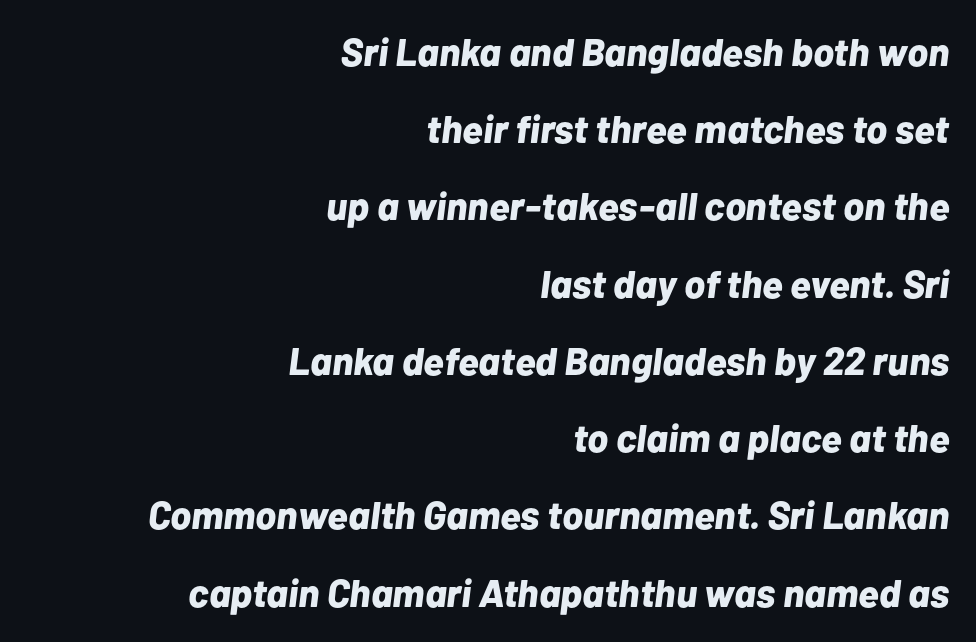
{"italic": "yes", "lean": "right", "slant_degrees": 7, "bold": "yes", "weight": "bold", "width": "normal", "stroke_contrast": "low", "x_height": "medium", "monospaced": "no", "underline": "no", "align": "right", "line_spacing": "loose", "line_spacing_ratio": 1.98, "letter_spacing": "normal", "letter_spacing_em": 0.0, "glyph_px": 39}
